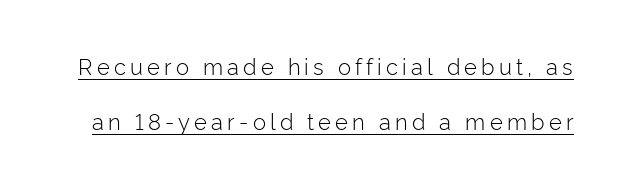
Q: Is the text bold? A: No.
Q: Is the text italic (slanted)? A: No, it is upright.
Q: Is the text underlined? A: Yes.
Q: Is the spacing between lines tight, normal or loose? A: Loose.
